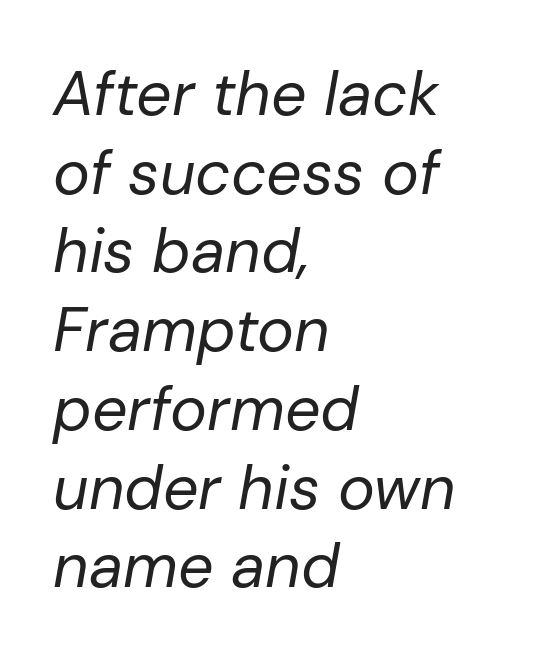
Q: Is the text bold? A: No.
Q: Is the text italic (slanted)? A: Yes, it leans right by about 10 degrees.
Q: Is the text underlined? A: No.
Q: How is the paragraph aligned? A: Left-aligned.
Q: Is the spacing between letters normal or unusually wide? A: Normal.
Q: Is the spacing between lines tight, normal or loose? A: Normal.
Q: Width (condensed, normal, or wide)? A: Normal.
Q: Stroke contrast? A: Low.
Q: x-height? A: Medium.
Q: Monospaced? A: No.
